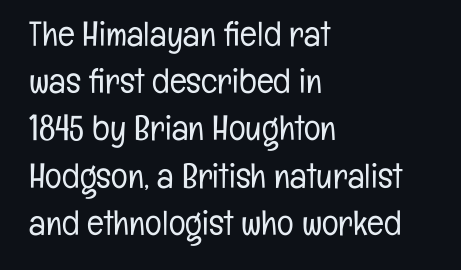
The image shows 35 px light, condensed sans-serif type, upright; set left-aligned, normal line spacing (1.35x), normal letter spacing, not underlined; low stroke contrast and a medium x-height.
